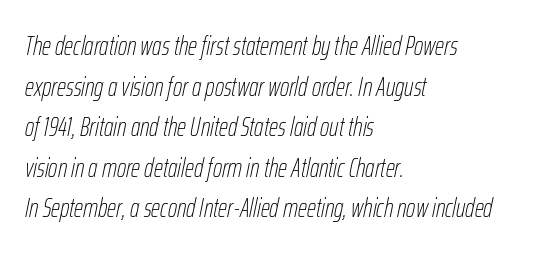
The image shows 26 px text type, italic (leaning right); set left-aligned, normal line spacing (1.56x), normal letter spacing, not underlined.
